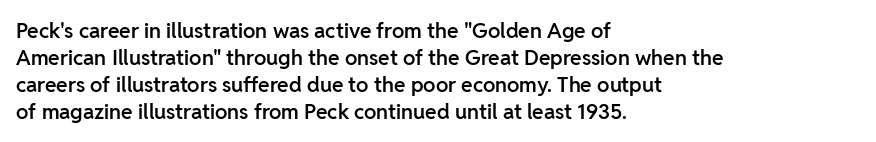
Posture: upright roman. Glance below the letters and you will spot only blank space. Its strokes are somewhat broadened, the hallmark of semibold type. Typeset ragged right — the left edge is the straight one.
